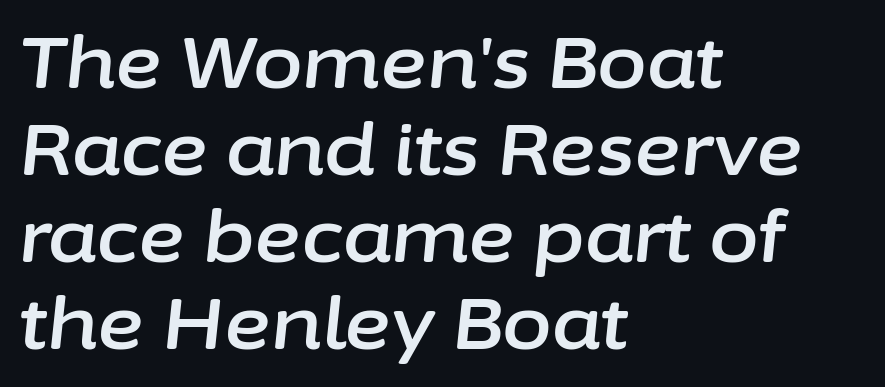
{"italic": "yes", "lean": "right", "slant_degrees": 6, "width": "normal", "stroke_contrast": "low", "x_height": "medium", "monospaced": "no", "underline": "no", "align": "left", "line_spacing_ratio": 1.21, "letter_spacing": "normal", "letter_spacing_em": 0.0, "glyph_px": 72}
